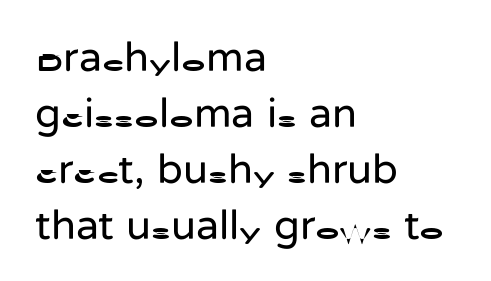
Regarding serifs, this sample does without them. You could not count columns in this text — the font is proportionally spaced. Ordinary non-slanted type is in use. The characters are drawn with everyday or finer stroke widths.
